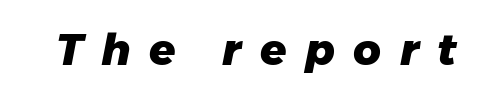
The image shows 43 px heavy type, italic (leaning right); set unusually wide letter spacing (+0.43 em), not underlined; low stroke contrast and a medium x-height.
